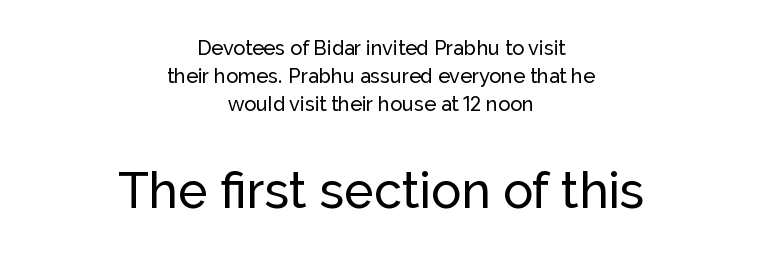
The image shows 50 px sans-serif type, upright; set centered, normal line spacing (1.41x), normal letter spacing, not underlined; the second (bottom) block is 2.5x larger; low stroke contrast and a medium x-height.
